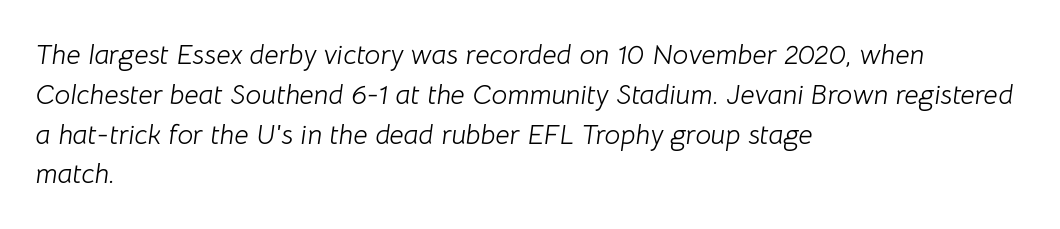
Q: Is the text bold? A: No.
Q: Is the text italic (slanted)? A: Yes, it leans right by about 8 degrees.
Q: Is the text underlined? A: No.
Q: How is the paragraph aligned? A: Left-aligned.
Q: Is the spacing between letters normal or unusually wide? A: Normal.
Q: Is the spacing between lines tight, normal or loose? A: Normal.
Q: Width (condensed, normal, or wide)? A: Normal.
Q: Stroke contrast? A: Low.
Q: x-height? A: Medium.
Q: Monospaced? A: No.
